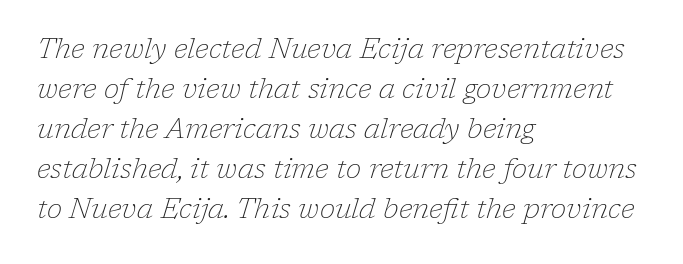
The image shows 28 px thin serif type, italic (leaning right); set left-aligned, normal line spacing (1.43x), normal letter spacing, not underlined; low stroke contrast and a medium x-height.
